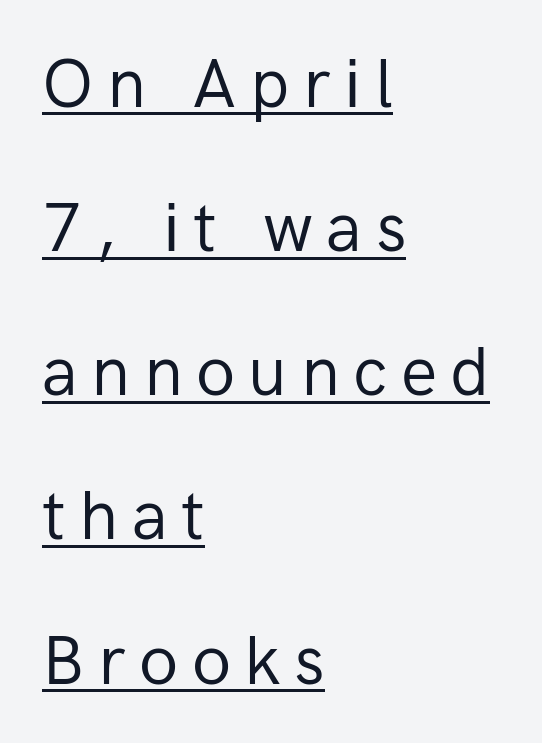
{"serif": "no", "italic": "no", "bold": "no", "weight": "regular", "width": "normal", "stroke_contrast": "low", "x_height": "medium", "monospaced": "no", "underline": "yes", "align": "left", "line_spacing": "loose", "line_spacing_ratio": 2.12, "letter_spacing": "wide", "letter_spacing_em": 0.2, "glyph_px": 68}
